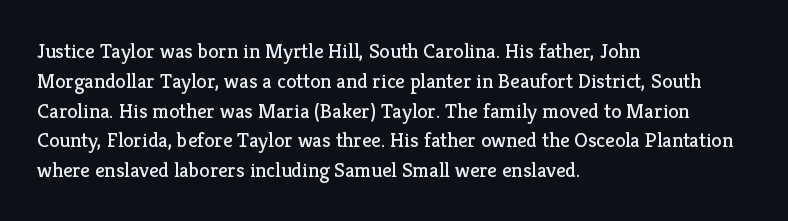
{"italic": "no", "bold": "no", "underline": "no", "align": "left", "line_spacing": "normal", "line_spacing_ratio": 1.42, "letter_spacing": "normal", "letter_spacing_em": 0.0, "glyph_px": 21}
